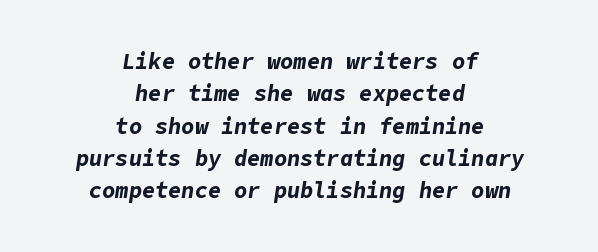
{"italic": "yes", "lean": "right", "slant_degrees": 9, "bold": "yes", "underline": "no", "align": "center", "line_spacing": "normal", "line_spacing_ratio": 1.47, "letter_spacing": "normal", "letter_spacing_em": 0.0, "glyph_px": 22}
